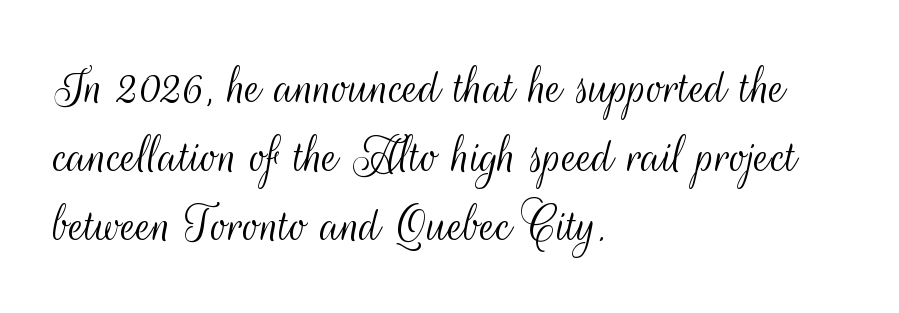
The image shows 56 px light, condensed sans-serif type; set left-aligned, line spacing 1.23x, normal letter spacing, not underlined; medium stroke contrast and a small x-height.
